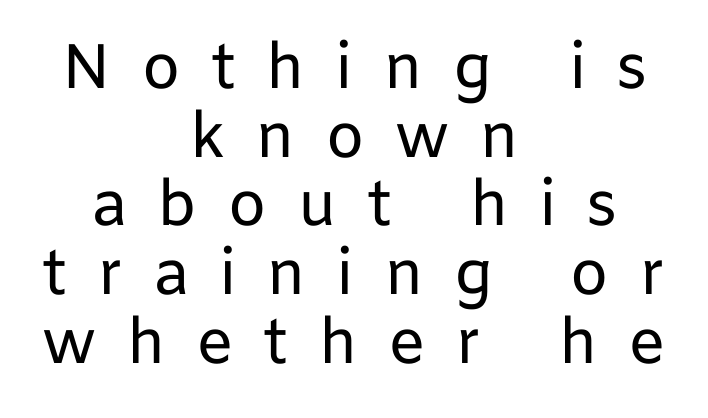
The image shows 63 px regular-weight sans-serif type, upright; set centered, tight line spacing (1.09x), unusually wide letter spacing (+0.47 em), not underlined; low stroke contrast and a medium x-height.
